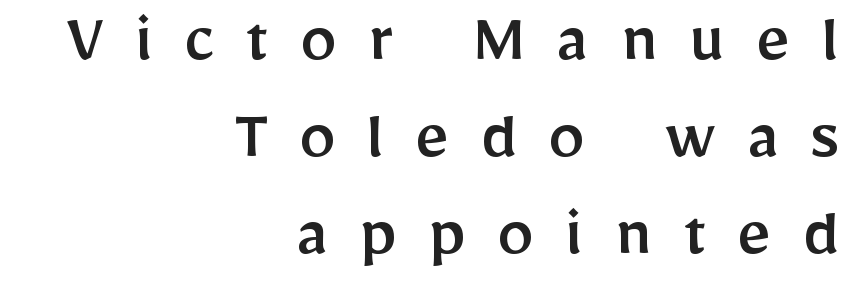
{"serif": "no", "italic": "no", "width": "normal", "stroke_contrast": "low", "x_height": "medium", "monospaced": "no", "underline": "no", "align": "right", "line_spacing": "normal", "line_spacing_ratio": 1.33, "letter_spacing": "wide", "letter_spacing_em": 0.43, "glyph_px": 73}
